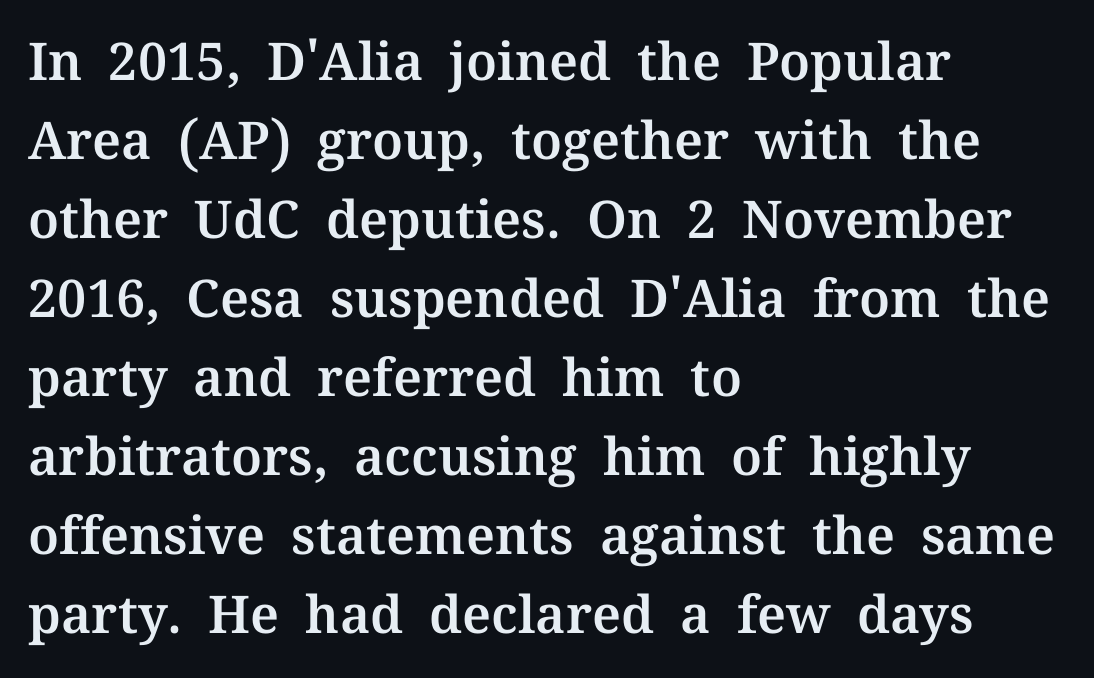
{"serif": "yes", "italic": "no", "width": "normal", "stroke_contrast": "medium", "x_height": "medium", "monospaced": "no", "underline": "no", "align": "left", "line_spacing": "normal", "line_spacing_ratio": 1.52, "letter_spacing": "normal", "letter_spacing_em": 0.0, "glyph_px": 52}
